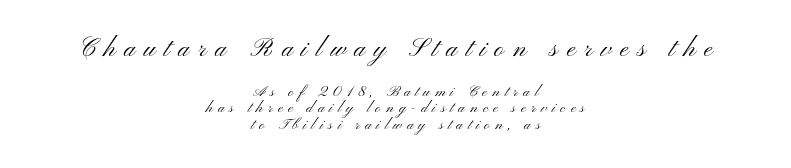
Top chunk: large. Bottom chunk: small. Cramped leading. The words here are not underlined.
